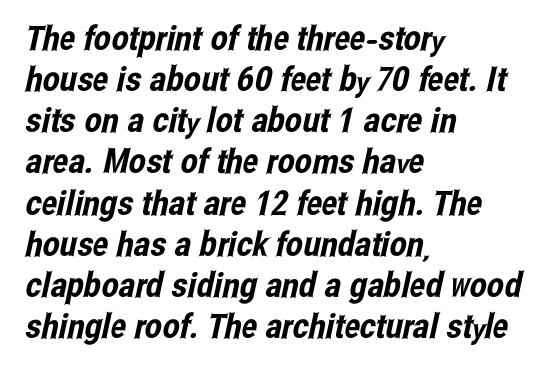
{"serif": "no", "width": "condensed", "stroke_contrast": "low", "x_height": "medium", "monospaced": "no", "underline": "no", "align": "left", "line_spacing_ratio": 1.21, "letter_spacing": "normal", "letter_spacing_em": 0.0, "glyph_px": 34}
